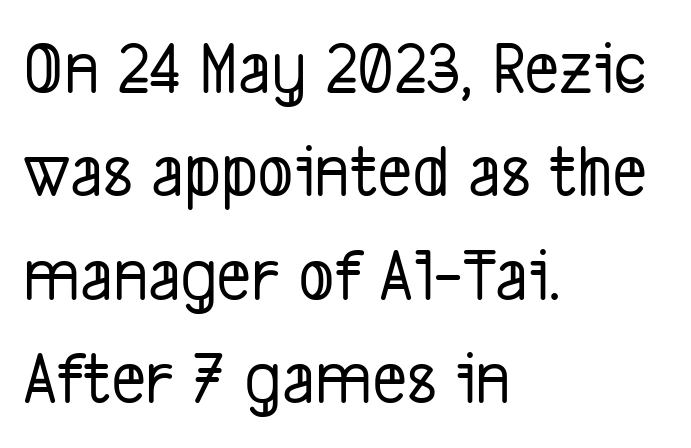
The image shows 75 px condensed sans-serif type; set left-aligned, normal line spacing (1.38x), normal letter spacing, not underlined; low stroke contrast and a medium x-height.
